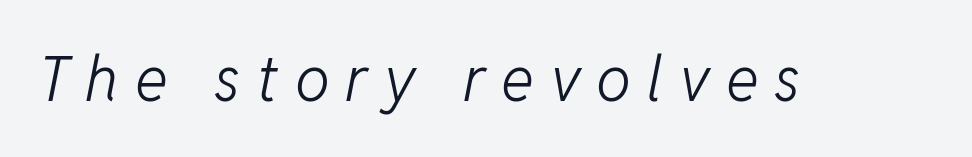
{"italic": "yes", "lean": "right", "slant_degrees": 11, "bold": "no", "weight": "light", "width": "normal", "stroke_contrast": "low", "x_height": "medium", "monospaced": "no", "underline": "no", "letter_spacing": "wide", "letter_spacing_em": 0.26, "glyph_px": 62}
